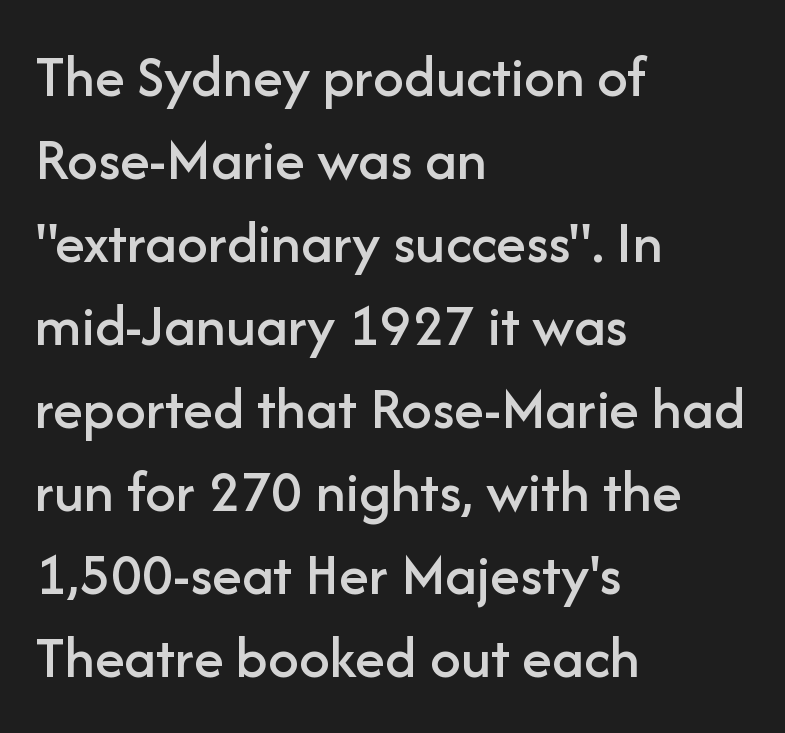
Proportional: the letters do not fall into vertical columns. Ordinary non-slanted type is in use. A classic flush-left, rag-right setting is used for this passage. This sample keeps an unexceptional amount of space between lines. Beneath every word, the page is bare. The designer went with a sans here, leaving each stem footless.
